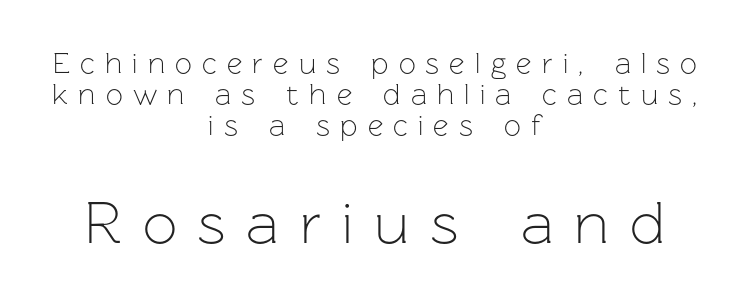
Q: Is the text bold? A: No.
Q: Is the text italic (slanted)? A: No, it is upright.
Q: Is the typeface a serif or a sans-serif typeface? A: Sans-serif.
Q: Is the text underlined? A: No.
Q: How is the paragraph aligned? A: Centered.
Q: Is the spacing between letters normal or unusually wide? A: Unusually wide.
Q: Is the spacing between lines tight, normal or loose? A: Tight.
Q: Which block of text is set in a larger size, the first (top) or the second (bottom)? A: The second (bottom) one.
Q: Width (condensed, normal, or wide)? A: Normal.
Q: Stroke contrast? A: Low.
Q: x-height? A: Medium.
Q: Monospaced? A: No.
